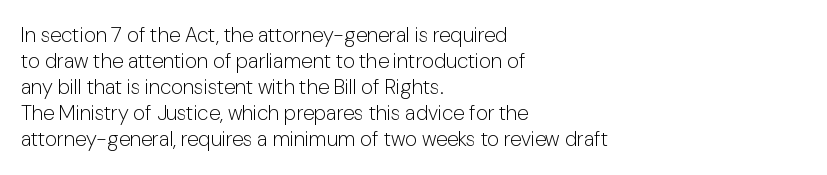
{"italic": "no", "bold": "no", "underline": "no", "align": "left", "line_spacing_ratio": 1.24, "letter_spacing": "normal", "letter_spacing_em": 0.0, "glyph_px": 21}
